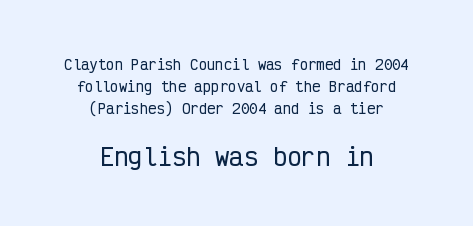
The image shows 24 px text type, upright; set centered, normal line spacing (1.56x), normal letter spacing, not underlined; the second (bottom) block is 1.71x larger.
